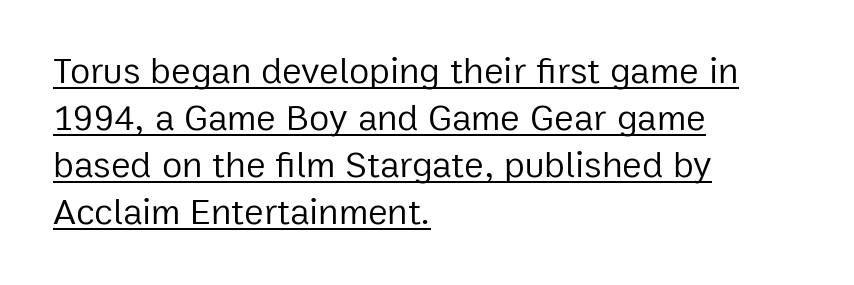
The image shows 37 px regular-weight sans-serif type, upright; set left-aligned, normal line spacing (1.27x), normal letter spacing, underlined; low stroke contrast and a medium x-height.
